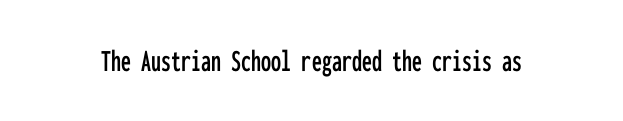
Q: Is the text italic (slanted)? A: No, it is upright.
Q: Is the typeface a serif or a sans-serif typeface? A: Sans-serif.
Q: Is the text underlined? A: No.
Q: Is the spacing between letters normal or unusually wide? A: Normal.
Q: Width (condensed, normal, or wide)? A: Condensed.
Q: Stroke contrast? A: Low.
Q: x-height? A: Medium.
Q: Monospaced? A: Yes.
